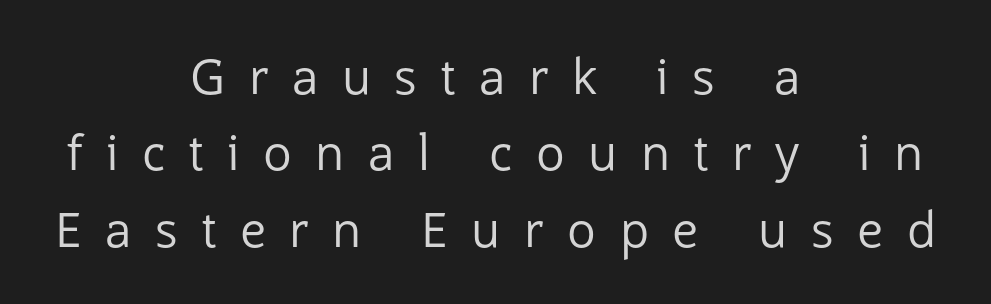
Q: Is the text bold? A: No.
Q: Is the text italic (slanted)? A: No, it is upright.
Q: Is the typeface a serif or a sans-serif typeface? A: Sans-serif.
Q: Is the text underlined? A: No.
Q: How is the paragraph aligned? A: Centered.
Q: Is the spacing between letters normal or unusually wide? A: Unusually wide.
Q: Is the spacing between lines tight, normal or loose? A: Normal.
Q: Width (condensed, normal, or wide)? A: Normal.
Q: Stroke contrast? A: Low.
Q: x-height? A: Medium.
Q: Monospaced? A: No.
